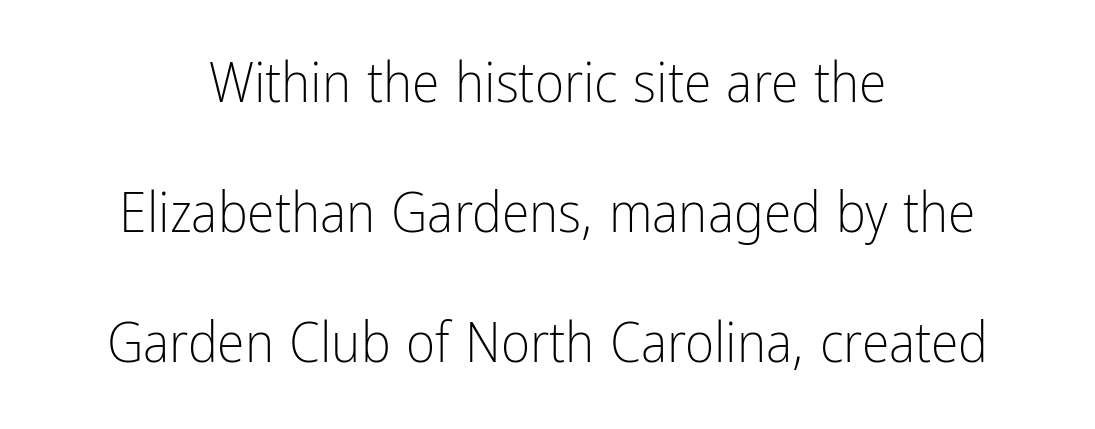
A typesetter would call this proportional, since set widths differ per character. The paragraph has two soft edges and a firm central axis. Has an underline been added? It has not. Font category for this specimen: sans-serif. The passage shown stacks its lines with a broad gap.
